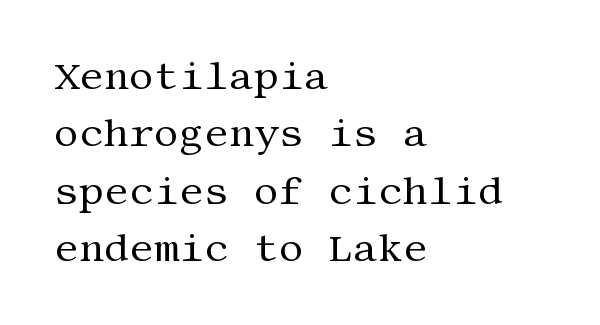
The image shows 39 px regular-weight serif type, upright; set left-aligned, normal line spacing (1.47x), normal letter spacing, not underlined; medium stroke contrast and a large x-height.
